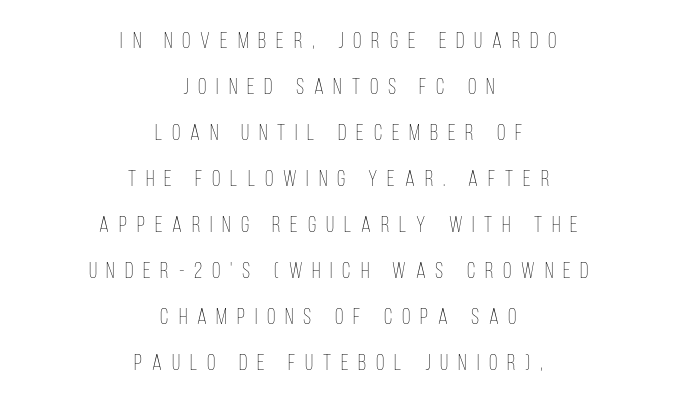
The face looks like a standard text weight, possibly lighter. Ascenders rise straight up at ninety degrees. This rendering features lettering with no underline. The horizontal fit of the characters is loose and conspicuously gappy. Rows of type keep a wide berth in the vertical direction. Short and long lines alike share a common midpoint.
